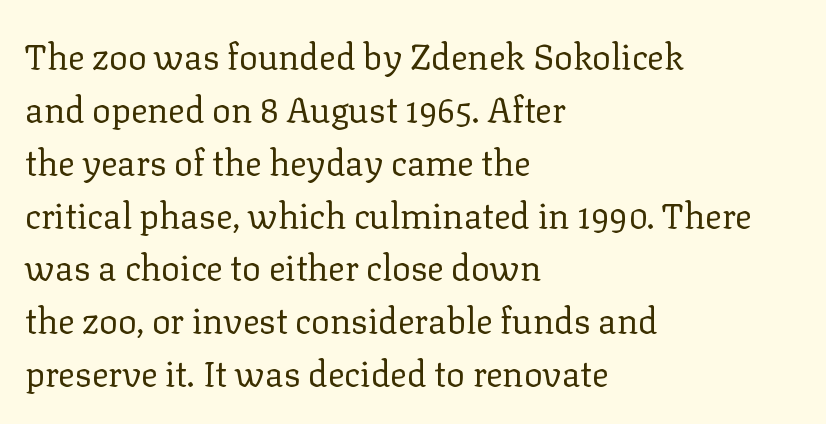
The image shows 35 px regular-weight serif type, upright; set left-aligned, normal line spacing (1.51x), normal letter spacing, not underlined; low stroke contrast and a medium x-height.
